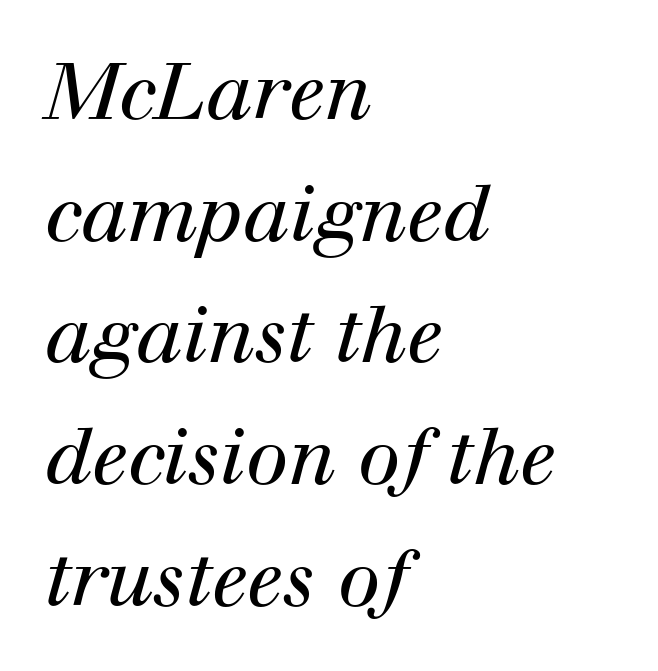
The designer went with a serif here, giving each stem small feet. Here the designer chose a conventional face with non-uniform glyph widths. Where is the straight margin? On the left. The tracking reads as untouched default to a designer's eye. Weight: regular or lighter.
